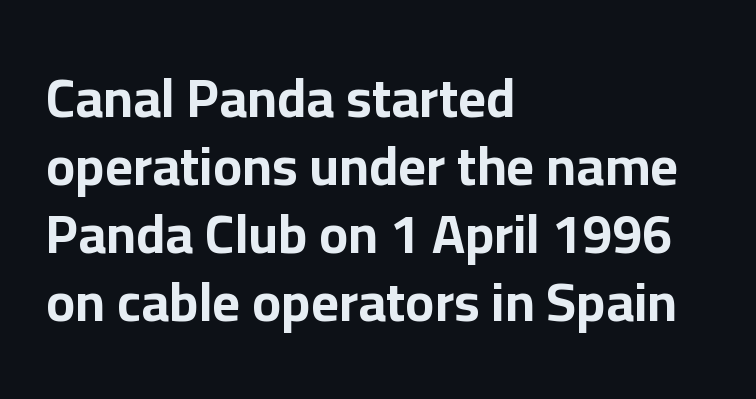
The image shows 54 px bold sans-serif type, upright; set left-aligned, normal line spacing (1.26x), normal letter spacing, not underlined; low stroke contrast and a medium x-height.
